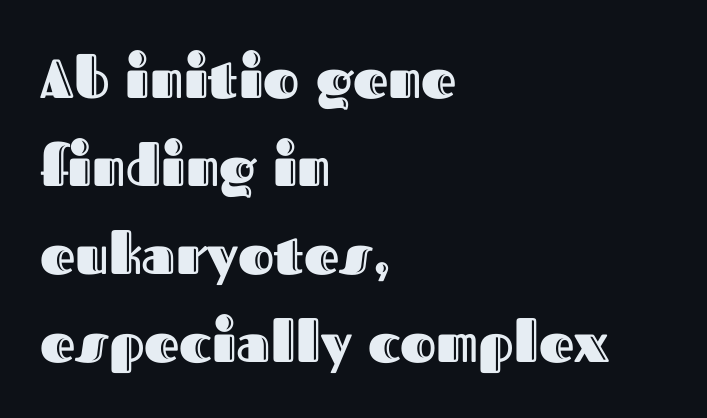
Vertical strokes here are truly vertical. Is this a fixed-width face? No — the glyphs have proportional, varying widths. You could call the tracking neutral — neither tight nor loose. These lines stack with their left ends in a neat column.
